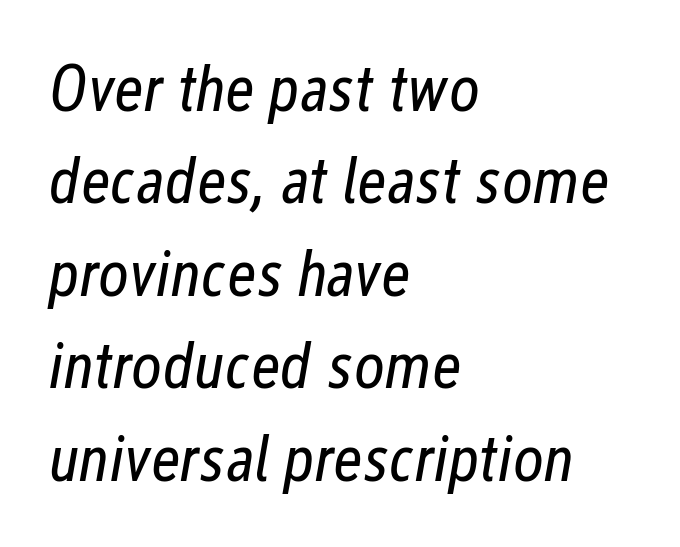
{"italic": "yes", "lean": "right", "slant_degrees": 12, "bold": "no", "weight": "regular", "width": "condensed", "stroke_contrast": "low", "x_height": "medium", "monospaced": "no", "underline": "no", "align": "left", "line_spacing": "normal", "line_spacing_ratio": 1.4, "letter_spacing": "normal", "letter_spacing_em": 0.0, "glyph_px": 66}
